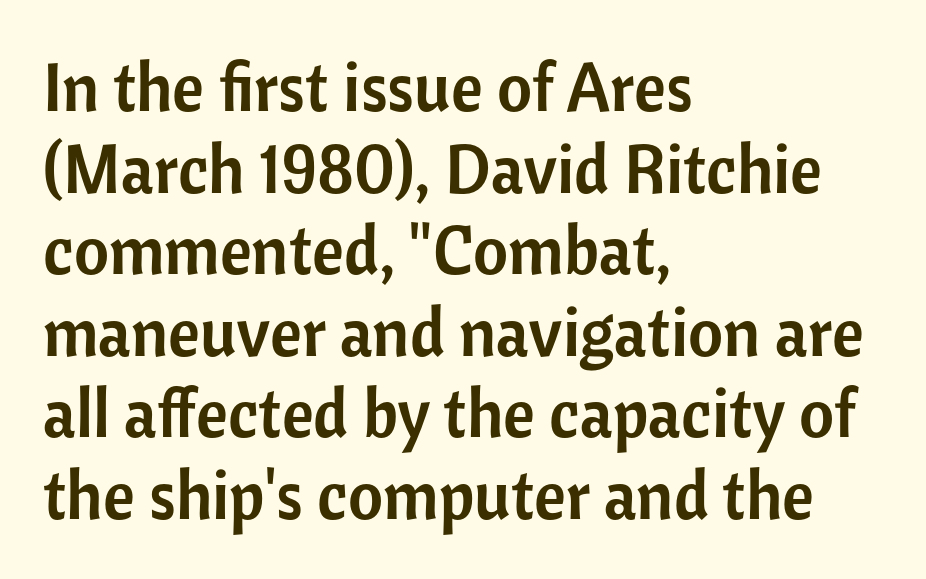
Q: Is the text italic (slanted)? A: No, it is upright.
Q: Is the typeface a serif or a sans-serif typeface? A: Sans-serif.
Q: Is the text underlined? A: No.
Q: How is the paragraph aligned? A: Left-aligned.
Q: Is the spacing between letters normal or unusually wide? A: Normal.
Q: Width (condensed, normal, or wide)? A: Normal.
Q: Stroke contrast? A: Low.
Q: x-height? A: Medium.
Q: Monospaced? A: No.
